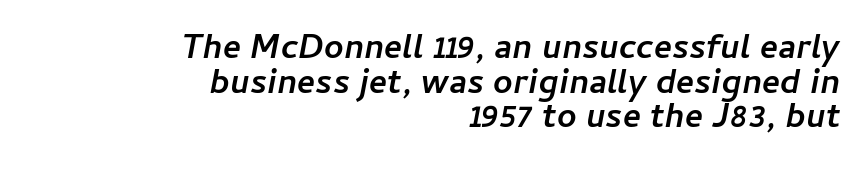
{"italic": "yes", "lean": "right", "slant_degrees": 11, "bold": "yes", "weight": "semibold", "width": "normal", "stroke_contrast": "low", "x_height": "medium", "monospaced": "no", "underline": "no", "align": "right", "line_spacing": "tight", "line_spacing_ratio": 1.02, "letter_spacing": "normal", "letter_spacing_em": 0.0, "glyph_px": 34}
